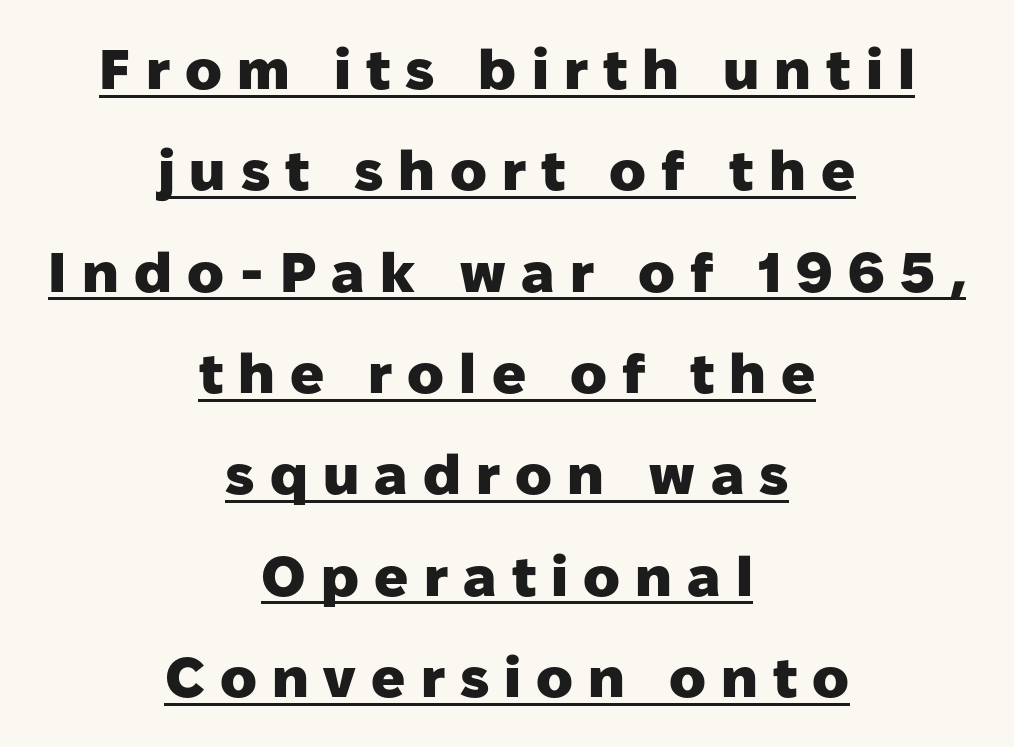
To sum up the face: it is a sans, with no serifs. Look at the tracking — it's clearly loosened, letters drifting apart. Descenders here cross a horizontal rule under the line. The setting favours the middle, as headings and verse often do. Pretty heavy lettering here — definitely bold.
